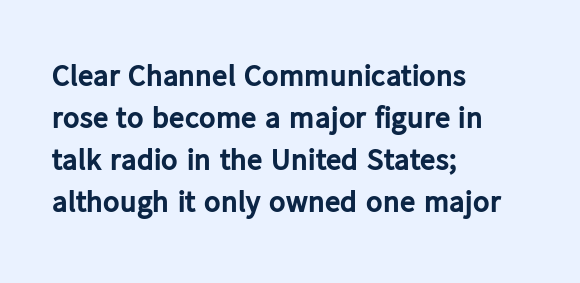
You can tell it's not italic because the verticals are truly vertical. The rows are spaced the way most documents space them. The type is set solid horizontally, with unmodified tracking. Clear beneath every line of the passage.
